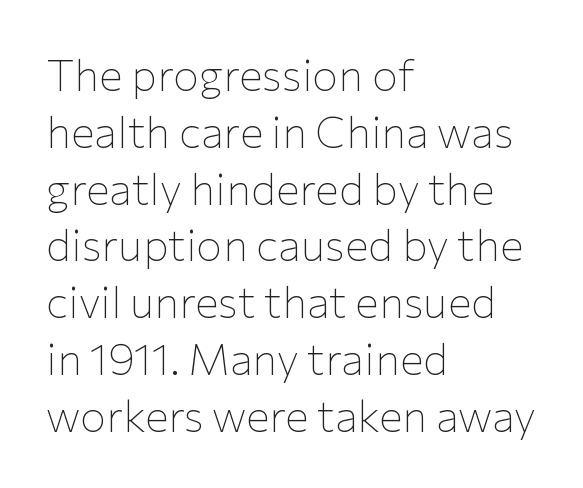
Q: Is the text bold? A: No.
Q: Is the text italic (slanted)? A: No, it is upright.
Q: Is the typeface a serif or a sans-serif typeface? A: Sans-serif.
Q: Is the text underlined? A: No.
Q: How is the paragraph aligned? A: Left-aligned.
Q: Is the spacing between letters normal or unusually wide? A: Normal.
Q: Is the spacing between lines tight, normal or loose? A: Normal.
Q: Width (condensed, normal, or wide)? A: Normal.
Q: Stroke contrast? A: Low.
Q: x-height? A: Medium.
Q: Monospaced? A: No.
